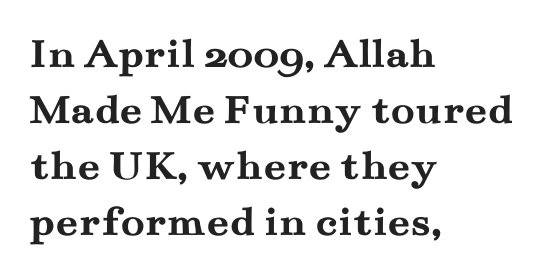
The image shows 44 px semibold, wide serif type, upright; set left-aligned, normal line spacing (1.27x), normal letter spacing, not underlined; medium stroke contrast and a small x-height.
